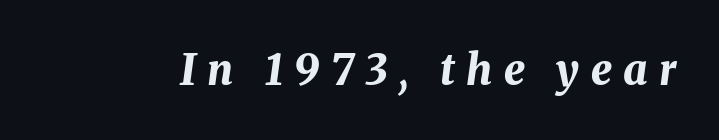
Q: Is the text bold? A: Yes.
Q: Is the text italic (slanted)? A: Yes, it leans right by about 8 degrees.
Q: Is the text underlined? A: No.
Q: Is the spacing between letters normal or unusually wide? A: Unusually wide.
Q: Width (condensed, normal, or wide)? A: Normal.
Q: Stroke contrast? A: Medium.
Q: x-height? A: Medium.
Q: Monospaced? A: No.
